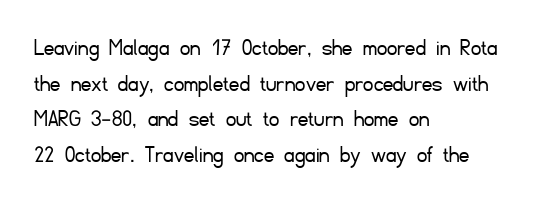
No word sits above an underline. These lines stack with their left ends in a neat column. The line-height multiplier appears to be the usual default. Ordinary non-slanted type is in use. Students, note that the glyphs here touch the page at normal intervals.
